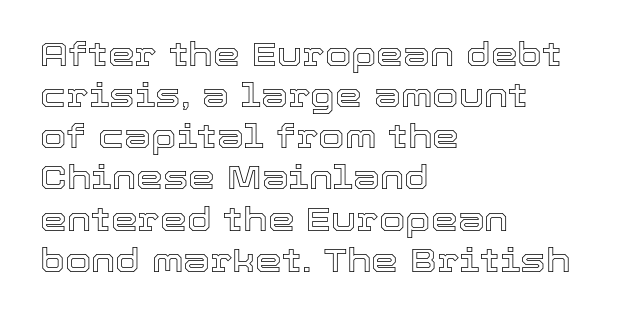
The image shows 34 px text type, upright; set left-aligned, line spacing 1.21x, normal letter spacing, not underlined; a medium x-height.
